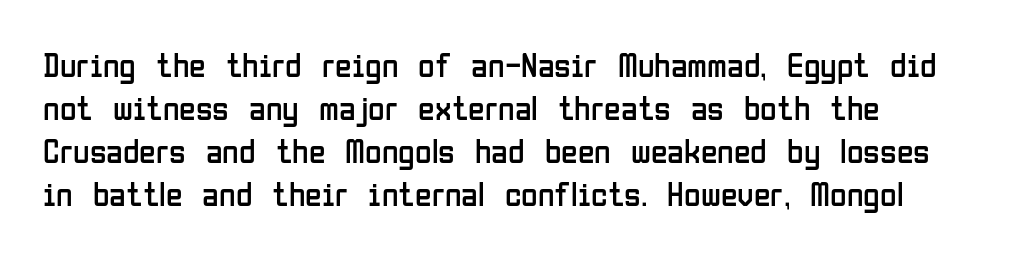
Observe the ordinary spacing: letters are neighbours, not strangers. Stems and bowls with no extra thickness — not bold. The block of text has a typical density, with ordinary space between rows. The face used here is a sans, in the tradition of grotesques and geometrics. Note the varied advance widths — an 'i' is clearly narrower than an 'm'.
